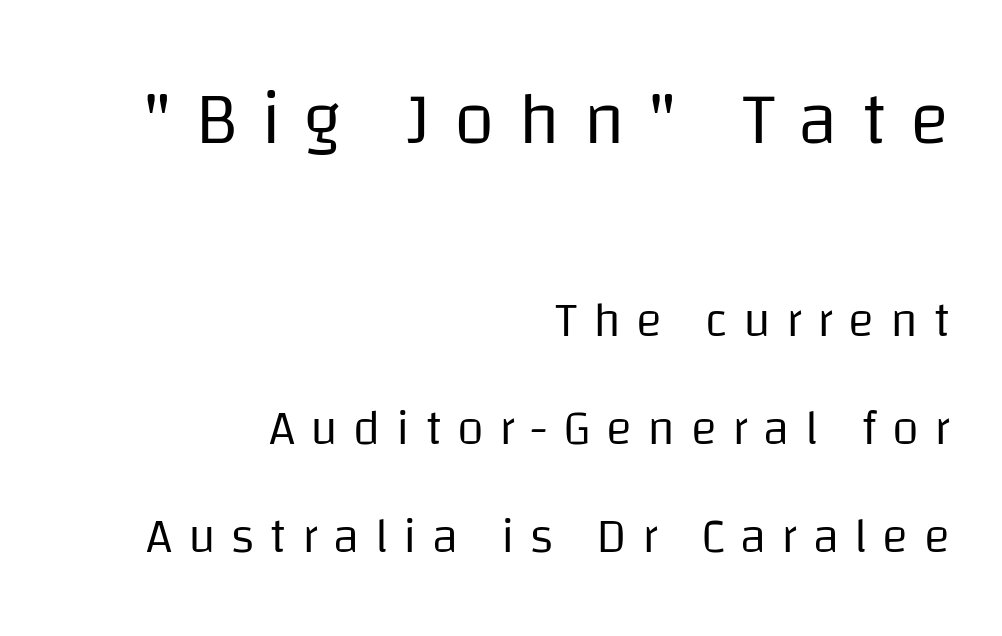
Q: Is the text bold? A: No.
Q: Is the text italic (slanted)? A: No, it is upright.
Q: Is the typeface a serif or a sans-serif typeface? A: Sans-serif.
Q: Is the text underlined? A: No.
Q: How is the paragraph aligned? A: Right-aligned.
Q: Is the spacing between letters normal or unusually wide? A: Unusually wide.
Q: Is the spacing between lines tight, normal or loose? A: Loose.
Q: Which block of text is set in a larger size, the first (top) or the second (bottom)? A: The first (top) one.
Q: Width (condensed, normal, or wide)? A: Normal.
Q: Stroke contrast? A: Low.
Q: x-height? A: Large.
Q: Monospaced? A: No.
